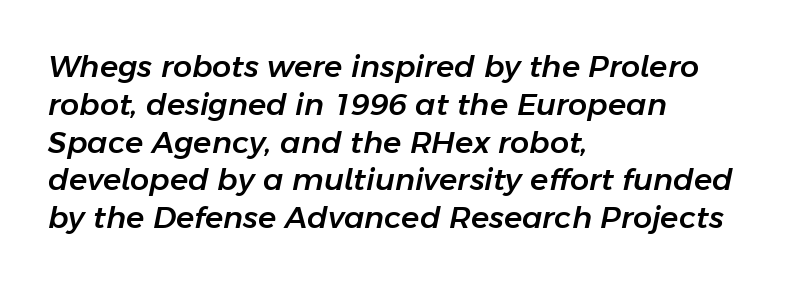
Vertical spacing — default. The specimen omits any rule beneath the text block's lines. The passage shown is typed in a proportional face where columns would drift. Typeset ragged right — the left edge is the straight one. Posture: slanted.
